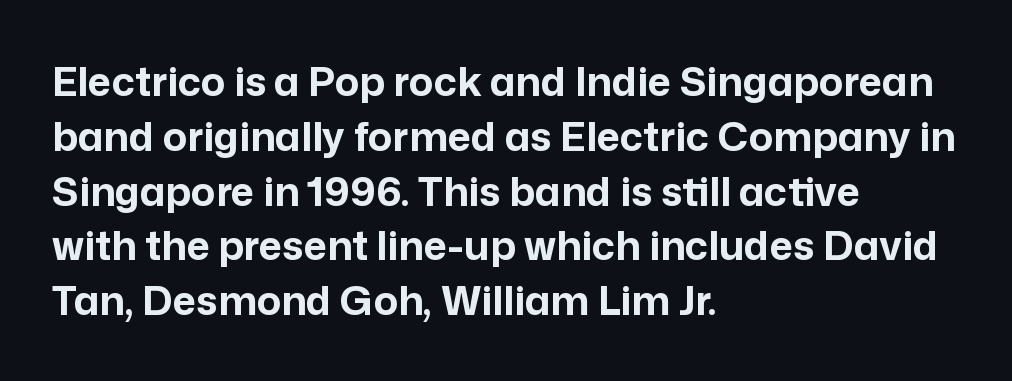
Q: Is the text bold? A: Yes.
Q: Is the text italic (slanted)? A: No, it is upright.
Q: Is the typeface a serif or a sans-serif typeface? A: Sans-serif.
Q: Is the text underlined? A: No.
Q: How is the paragraph aligned? A: Left-aligned.
Q: Is the spacing between letters normal or unusually wide? A: Normal.
Q: Is the spacing between lines tight, normal or loose? A: Normal.
Q: Width (condensed, normal, or wide)? A: Normal.
Q: Stroke contrast? A: Low.
Q: x-height? A: Medium.
Q: Monospaced? A: No.
